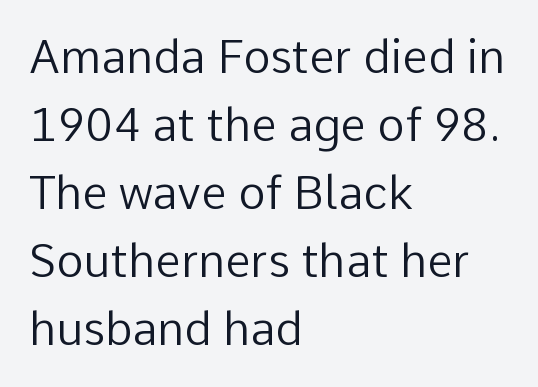
{"serif": "no", "italic": "no", "bold": "no", "weight": "regular", "width": "normal", "stroke_contrast": "low", "x_height": "medium", "monospaced": "no", "underline": "no", "align": "left", "line_spacing": "normal", "line_spacing_ratio": 1.48, "letter_spacing": "normal", "letter_spacing_em": 0.0, "glyph_px": 46}
